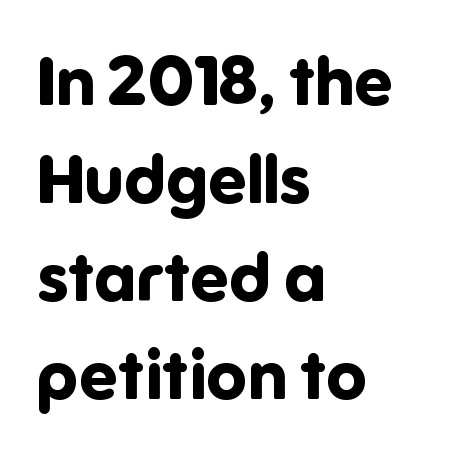
Q: Is the text bold? A: Yes.
Q: Is the text italic (slanted)? A: No, it is upright.
Q: Is the typeface a serif or a sans-serif typeface? A: Sans-serif.
Q: Is the text underlined? A: No.
Q: How is the paragraph aligned? A: Left-aligned.
Q: Is the spacing between letters normal or unusually wide? A: Normal.
Q: Is the spacing between lines tight, normal or loose? A: Normal.
Q: Width (condensed, normal, or wide)? A: Normal.
Q: Stroke contrast? A: Low.
Q: x-height? A: Medium.
Q: Monospaced? A: No.
